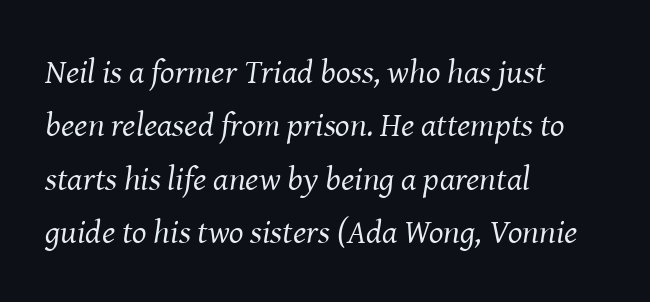
Q: Is the text bold? A: No.
Q: Is the text italic (slanted)? A: Yes, it leans right by about 8 degrees.
Q: Is the typeface a serif or a sans-serif typeface? A: Serif.
Q: Is the text underlined? A: No.
Q: How is the paragraph aligned? A: Left-aligned.
Q: Is the spacing between letters normal or unusually wide? A: Normal.
Q: Is the spacing between lines tight, normal or loose? A: Normal.
Q: Width (condensed, normal, or wide)? A: Normal.
Q: Stroke contrast? A: Medium.
Q: x-height? A: Medium.
Q: Monospaced? A: No.
